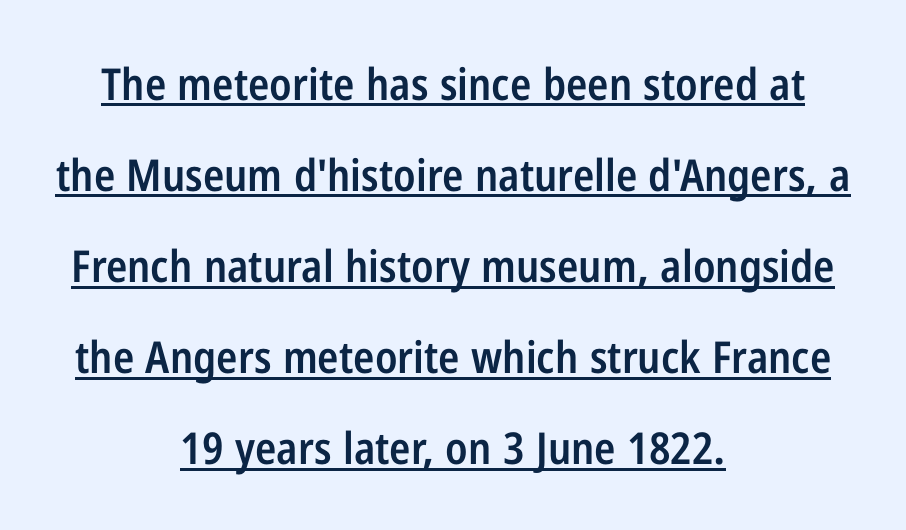
The image shows 44 px semibold, condensed sans-serif type, upright; set centered, loose line spacing (2.07x), normal letter spacing, underlined; low stroke contrast and a medium x-height.
